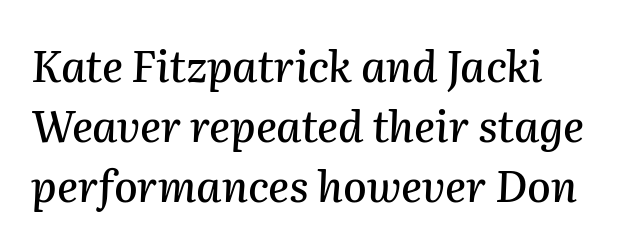
{"italic": "yes", "lean": "right", "slant_degrees": 2, "width": "normal", "stroke_contrast": "medium", "x_height": "medium", "monospaced": "no", "underline": "no", "align": "left", "line_spacing": "normal", "line_spacing_ratio": 1.39, "letter_spacing": "normal", "letter_spacing_em": 0.0, "glyph_px": 43}
